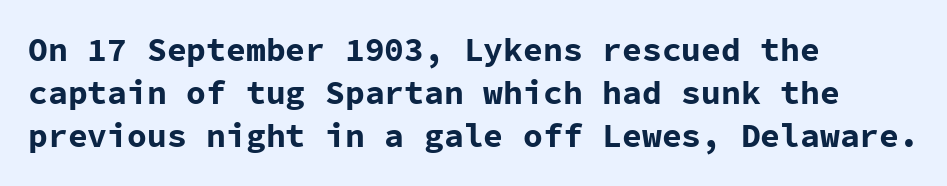
Q: Is the text bold? A: Yes.
Q: Is the text italic (slanted)? A: No, it is upright.
Q: Is the typeface a serif or a sans-serif typeface? A: Sans-serif.
Q: Is the text underlined? A: No.
Q: How is the paragraph aligned? A: Left-aligned.
Q: Is the spacing between letters normal or unusually wide? A: Normal.
Q: Is the spacing between lines tight, normal or loose? A: Normal.
Q: Width (condensed, normal, or wide)? A: Normal.
Q: Stroke contrast? A: Low.
Q: x-height? A: Medium.
Q: Monospaced? A: Yes.
